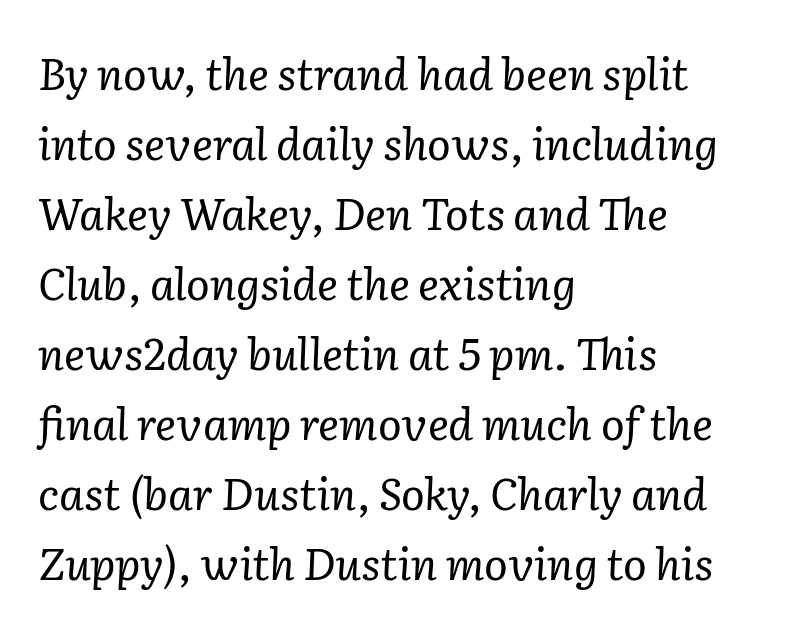
The image shows 44 px regular-weight serif type, italic (leaning right); set left-aligned, normal line spacing (1.59x), normal letter spacing, not underlined; low stroke contrast and a medium x-height.
